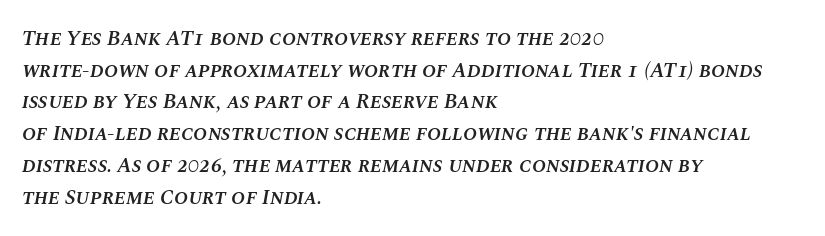
Q: Is the text bold? A: Semi-bold.
Q: Is the text italic (slanted)? A: Yes, it leans right by about 10 degrees.
Q: Is the text underlined? A: No.
Q: How is the paragraph aligned? A: Left-aligned.
Q: Is the spacing between letters normal or unusually wide? A: Normal.
Q: Is the spacing between lines tight, normal or loose? A: Normal.
